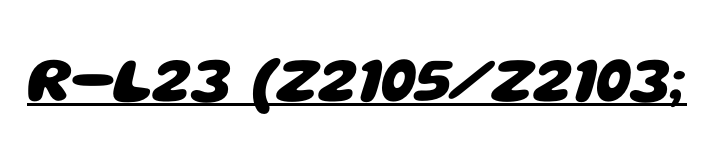
The image shows 65 px heavy, wide sans-serif type; set normal letter spacing, underlined; low stroke contrast and a large x-height.
